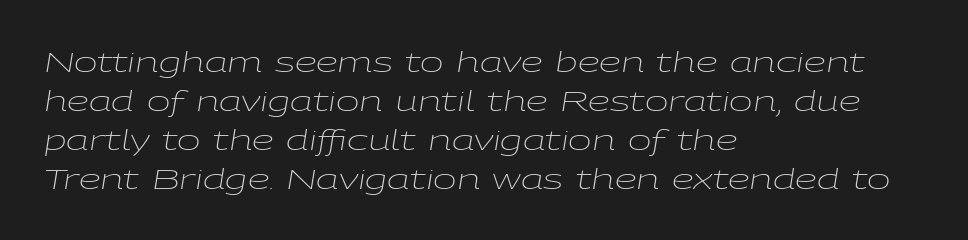
The image shows 28 px light, wide type, italic (leaning right); set left-aligned, normal line spacing (1.39x), normal letter spacing, not underlined; low stroke contrast and a medium x-height.
